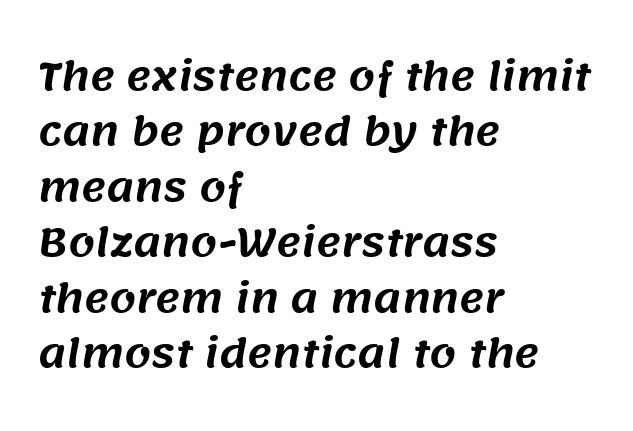
The image shows 38 px sans-serif type; set left-aligned, normal line spacing (1.46x), normal letter spacing, not underlined; medium stroke contrast and a large x-height.
